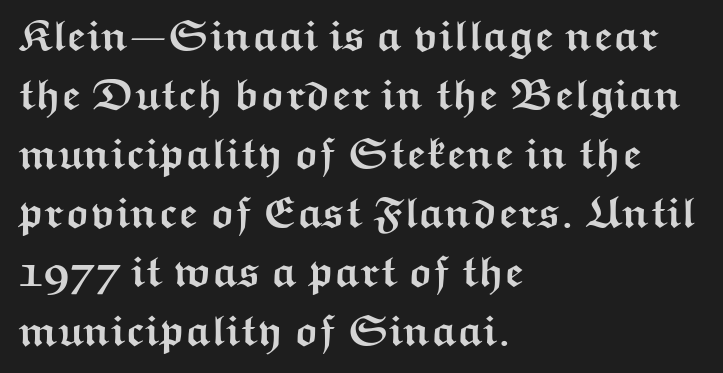
The image shows 43 px semibold, wide sans-serif type, upright; set left-aligned, normal line spacing (1.37x), normal letter spacing, not underlined; medium stroke contrast and a medium x-height.
